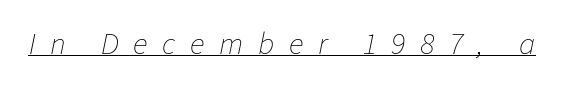
The tracking reads as deliberately expanded to a designer's eye. The weight tops out at a normal text grade. If you drew a line through each stem, it would be angled. Descenders here cross a horizontal rule under the line.
